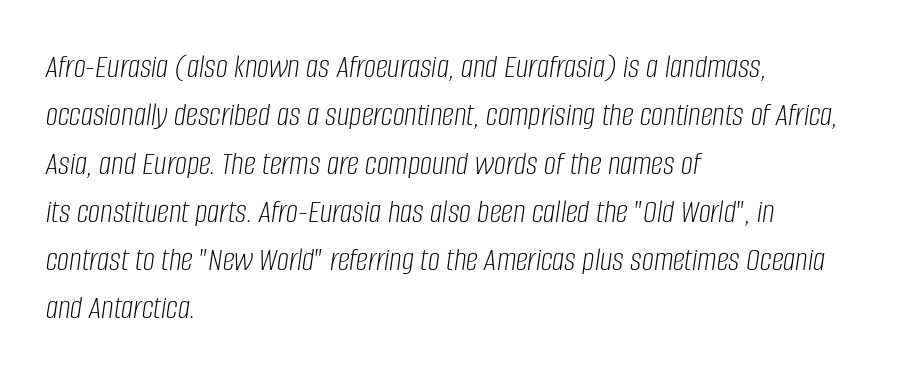
Q: Is the text bold? A: No.
Q: Is the text italic (slanted)? A: Yes, it leans right by about 8 degrees.
Q: Is the text underlined? A: No.
Q: How is the paragraph aligned? A: Left-aligned.
Q: Is the spacing between letters normal or unusually wide? A: Normal.
Q: Is the spacing between lines tight, normal or loose? A: Normal.
Q: Width (condensed, normal, or wide)? A: Condensed.
Q: Stroke contrast? A: Low.
Q: x-height? A: Large.
Q: Monospaced? A: No.
